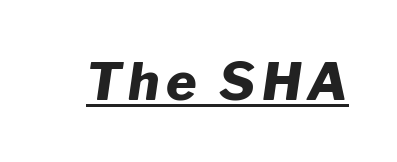
{"italic": "yes", "lean": "right", "slant_degrees": 8, "bold": "yes", "weight": "heavy", "width": "normal", "stroke_contrast": "low", "x_height": "medium", "monospaced": "no", "underline": "yes", "glyph_px": 52}
